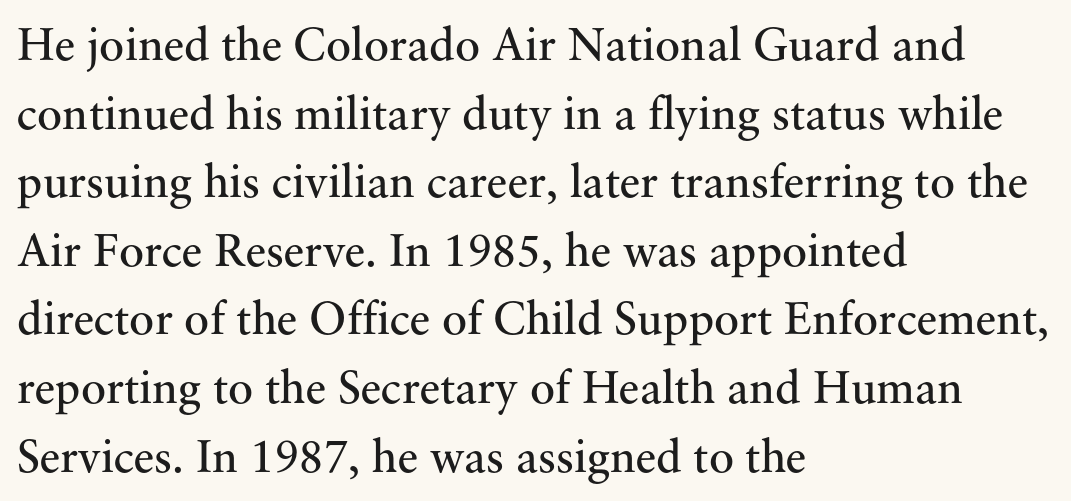
Weight: in the light-to-regular range. Horizontally, the lines are justified to the leading edge only. Regarding leading, the lines here are spaced in the standard way. Does extra space separate the letters? No, they use regular spacing. You can tell it's not italic because the verticals are truly vertical. Only glyphs here, with clear space below each row.
